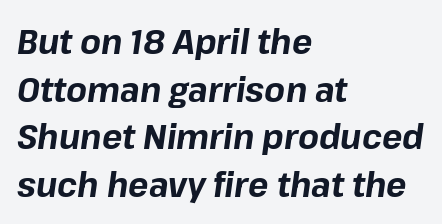
Slanted lettering throughout. Think of a printed novel: that variable character pitch is what you see here. How heavy is the stroke? Heavy — this is a bold. Compared with typical body copy, the letter spacing here is the same.
